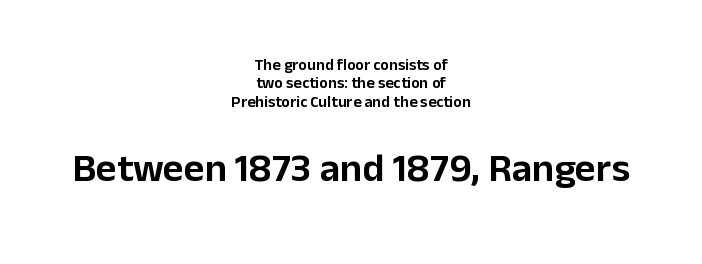
The image shows 40 px sans-serif type, upright; set centered, tight line spacing (1.15x), normal letter spacing, not underlined; the second (bottom) block is 2.5x larger; low stroke contrast and a medium x-height.
